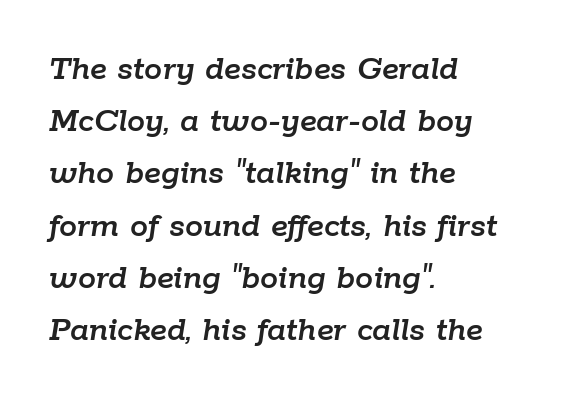
The image shows 36 px text type, italic (leaning right); set left-aligned, normal line spacing (1.45x), normal letter spacing, not underlined; low stroke contrast and a medium x-height.
